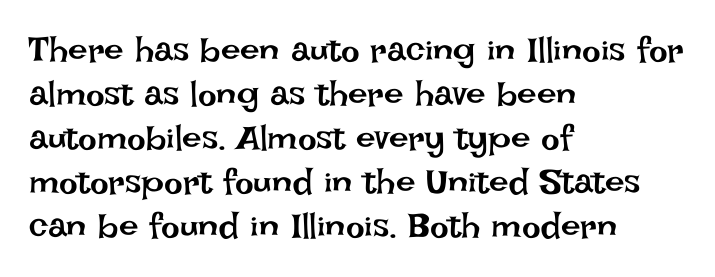
{"italic": "no", "bold": "no", "weight": "regular", "width": "normal", "stroke_contrast": "low", "x_height": "large", "monospaced": "no", "underline": "no", "align": "left", "line_spacing": "normal", "line_spacing_ratio": 1.26, "letter_spacing": "normal", "letter_spacing_em": 0.0, "glyph_px": 35}
